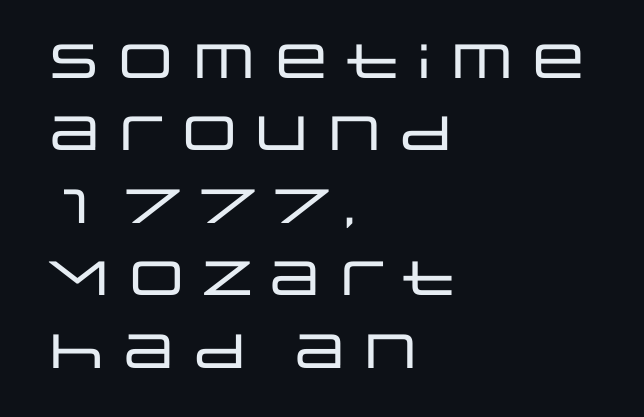
Q: Is the text italic (slanted)? A: No, it is upright.
Q: Is the typeface a serif or a sans-serif typeface? A: Sans-serif.
Q: Is the text underlined? A: No.
Q: How is the paragraph aligned? A: Left-aligned.
Q: Is the spacing between letters normal or unusually wide? A: Normal.
Q: Is the spacing between lines tight, normal or loose? A: Normal.
Q: Width (condensed, normal, or wide)? A: Wide.
Q: Stroke contrast? A: Low.
Q: x-height? A: Large.
Q: Monospaced? A: No.
